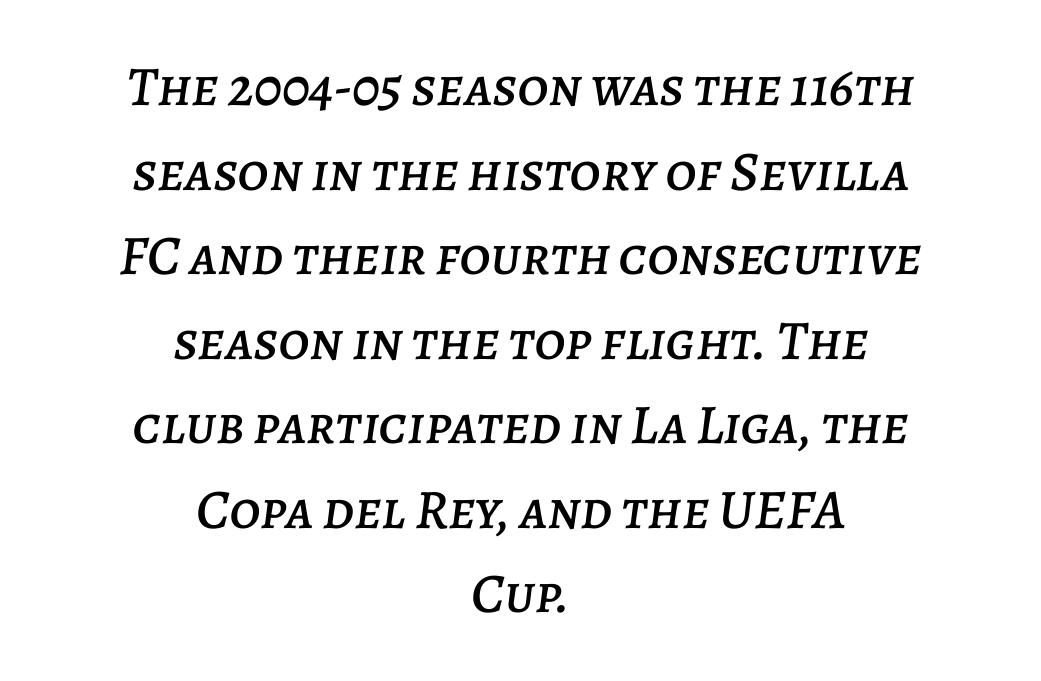
Q: Is the text italic (slanted)? A: Yes, it leans right by about 7 degrees.
Q: Is the text underlined? A: No.
Q: How is the paragraph aligned? A: Centered.
Q: Is the spacing between letters normal or unusually wide? A: Normal.
Q: Is the spacing between lines tight, normal or loose? A: Normal.
Q: Width (condensed, normal, or wide)? A: Normal.
Q: Stroke contrast? A: Low.
Q: x-height? A: Large.
Q: Monospaced? A: No.
